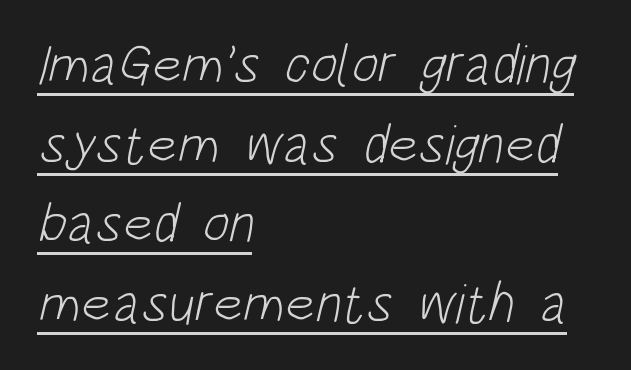
{"serif": "no", "bold": "no", "weight": "light", "width": "condensed", "stroke_contrast": "low", "x_height": "large", "monospaced": "no", "underline": "yes", "align": "left", "line_spacing": "normal", "line_spacing_ratio": 1.42, "letter_spacing": "normal", "letter_spacing_em": 0.0, "glyph_px": 56}
